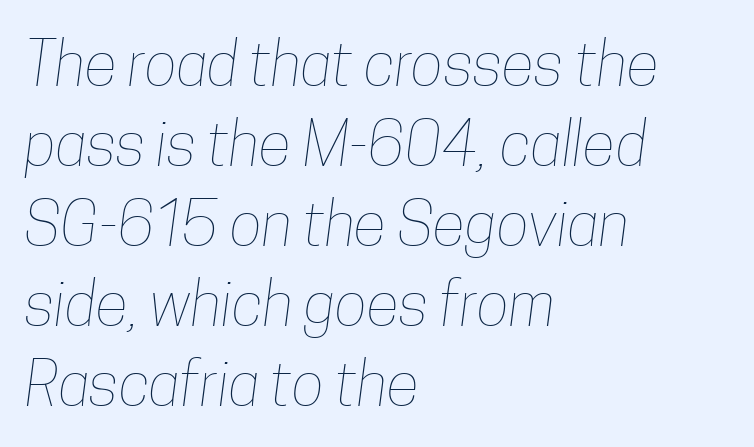
Q: Is the text bold? A: No.
Q: Is the text underlined? A: No.
Q: How is the paragraph aligned? A: Left-aligned.
Q: Is the spacing between letters normal or unusually wide? A: Normal.
Q: Is the spacing between lines tight, normal or loose? A: Normal.
Q: Width (condensed, normal, or wide)? A: Condensed.
Q: Stroke contrast? A: Low.
Q: x-height? A: Medium.
Q: Monospaced? A: No.
